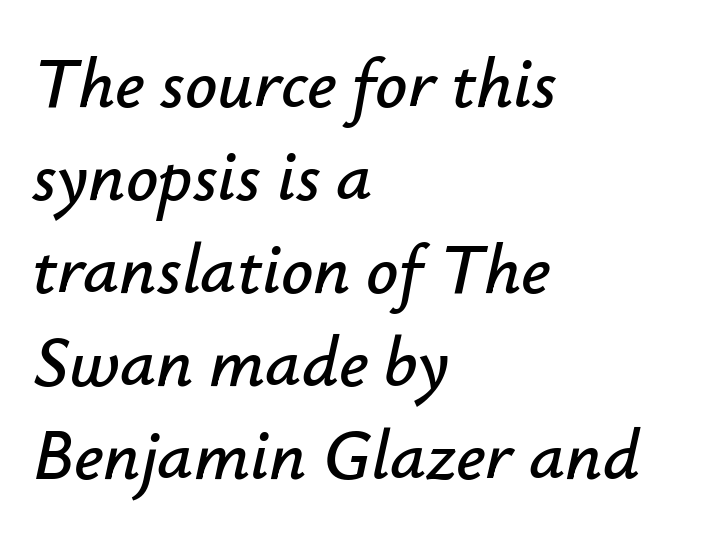
The image shows 71 px text type, italic (leaning right); set left-aligned, normal line spacing (1.31x), normal letter spacing, not underlined; low stroke contrast and a small x-height.
